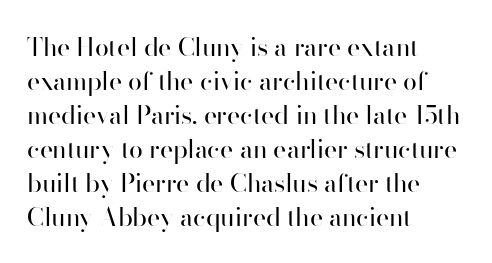
Q: Is the text bold? A: No.
Q: Is the text italic (slanted)? A: No, it is upright.
Q: Is the text underlined? A: No.
Q: How is the paragraph aligned? A: Left-aligned.
Q: Is the spacing between letters normal or unusually wide? A: Normal.
Q: Is the spacing between lines tight, normal or loose? A: Normal.
